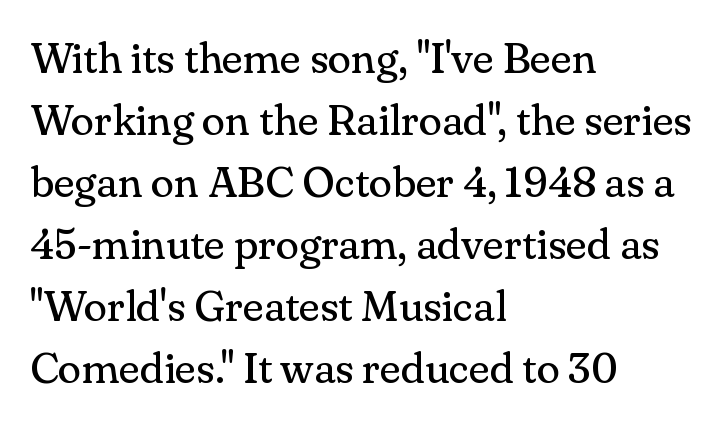
Q: Is the text bold? A: No.
Q: Is the text italic (slanted)? A: No, it is upright.
Q: Is the typeface a serif or a sans-serif typeface? A: Serif.
Q: Is the text underlined? A: No.
Q: How is the paragraph aligned? A: Left-aligned.
Q: Is the spacing between letters normal or unusually wide? A: Normal.
Q: Is the spacing between lines tight, normal or loose? A: Normal.
Q: Width (condensed, normal, or wide)? A: Normal.
Q: Stroke contrast? A: Medium.
Q: x-height? A: Small.
Q: Monospaced? A: No.
